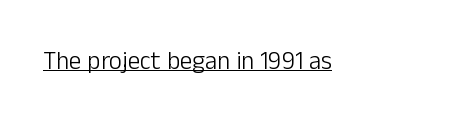
The letterforms sit at book weight or below. Posture: upright roman. Here the glyphs are tracked normally, forming tight word shapes. The words here are underlined.
